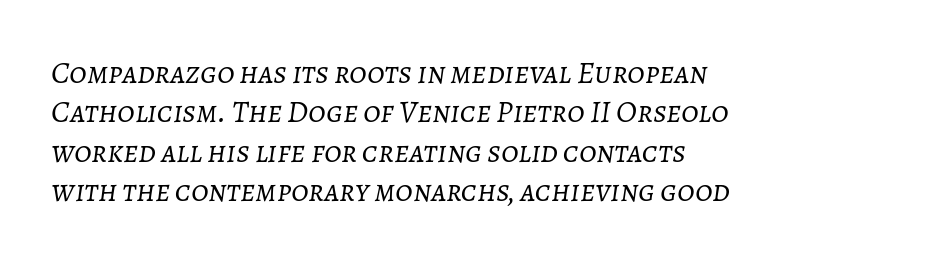
The image shows 31 px light type, italic (leaning right); set left-aligned, normal line spacing (1.27x), normal letter spacing, not underlined; low stroke contrast and a medium x-height.
